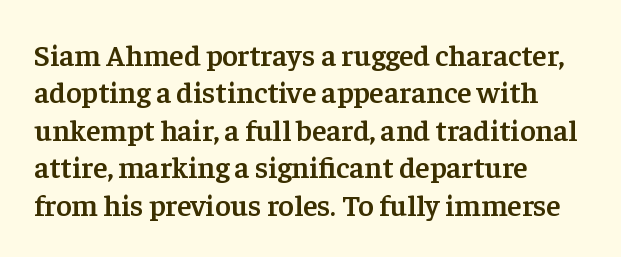
Q: Is the text bold? A: Semi-bold.
Q: Is the text italic (slanted)? A: No, it is upright.
Q: Is the typeface a serif or a sans-serif typeface? A: Serif.
Q: Is the text underlined? A: No.
Q: How is the paragraph aligned? A: Left-aligned.
Q: Is the spacing between letters normal or unusually wide? A: Normal.
Q: Is the spacing between lines tight, normal or loose? A: Normal.
Q: Width (condensed, normal, or wide)? A: Normal.
Q: Stroke contrast? A: Low.
Q: x-height? A: Medium.
Q: Monospaced? A: No.
